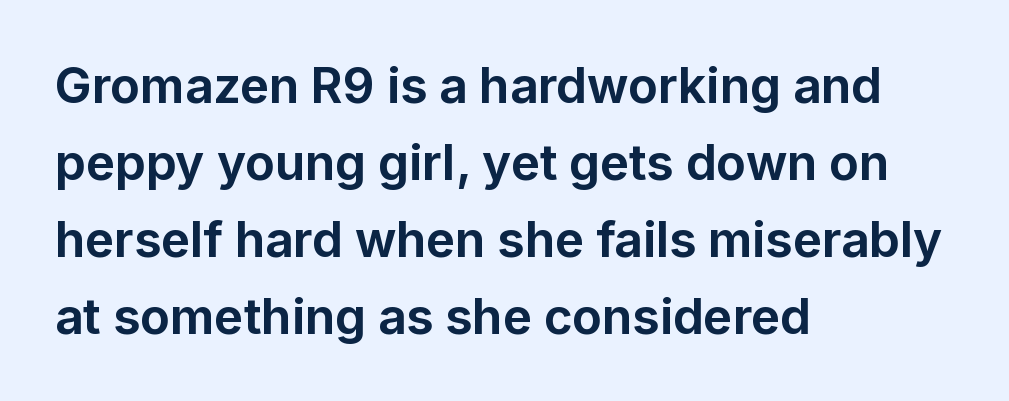
{"serif": "no", "italic": "no", "bold": "yes", "weight": "bold", "width": "normal", "stroke_contrast": "low", "x_height": "medium", "monospaced": "no", "underline": "no", "align": "left", "line_spacing": "normal", "line_spacing_ratio": 1.57, "letter_spacing": "normal", "letter_spacing_em": 0.0, "glyph_px": 49}
